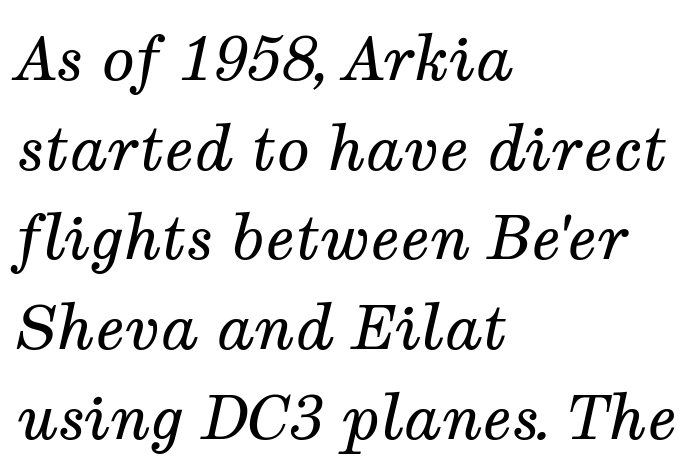
This rendering uses left alignment, leaving the right contour irregular. Varying glyph widths throughout — classic text-font behaviour. The glyphs look as if they've been sheared to an angle. Unlike a clean sans, this face finishes its strokes with serifs. Heft: none added — not bold. Has an underline been added? It has not.
